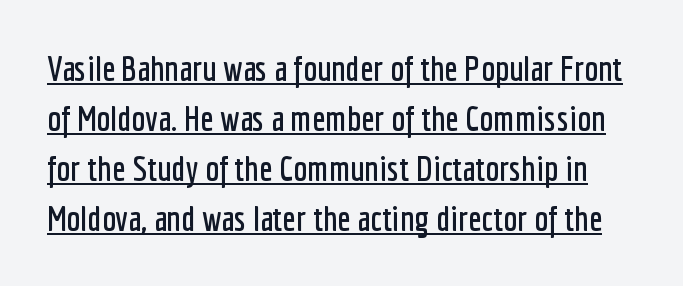
You can tell it's not italic because the verticals are truly vertical. Is there much room between lines? A standard amount, neither cramped nor airy. These lines are composed in type without serifs. Is there an underline? Yes — a line sits under the letters. The rendering keeps characters at their native spacing.
